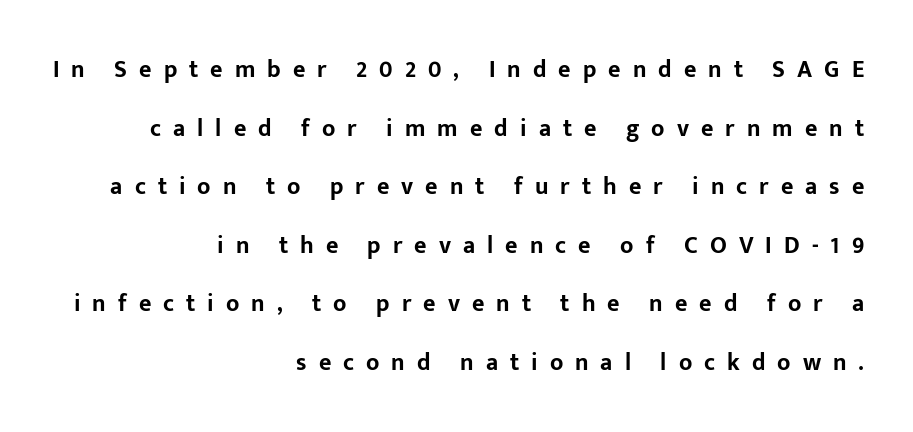
Where is the straight margin? On the right. Here the glyphs are tracked loosely, breaking word shapes into spaced letters. Quick note: not italic, upright. The space between consecutive lines is lavish. Weight: bold.
